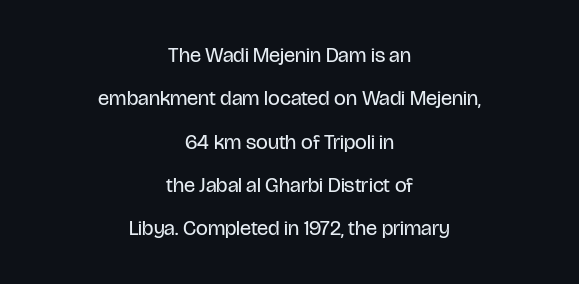
Q: Is the text bold? A: No.
Q: Is the text italic (slanted)? A: No, it is upright.
Q: Is the text underlined? A: No.
Q: How is the paragraph aligned? A: Centered.
Q: Is the spacing between letters normal or unusually wide? A: Normal.
Q: Is the spacing between lines tight, normal or loose? A: Loose.
